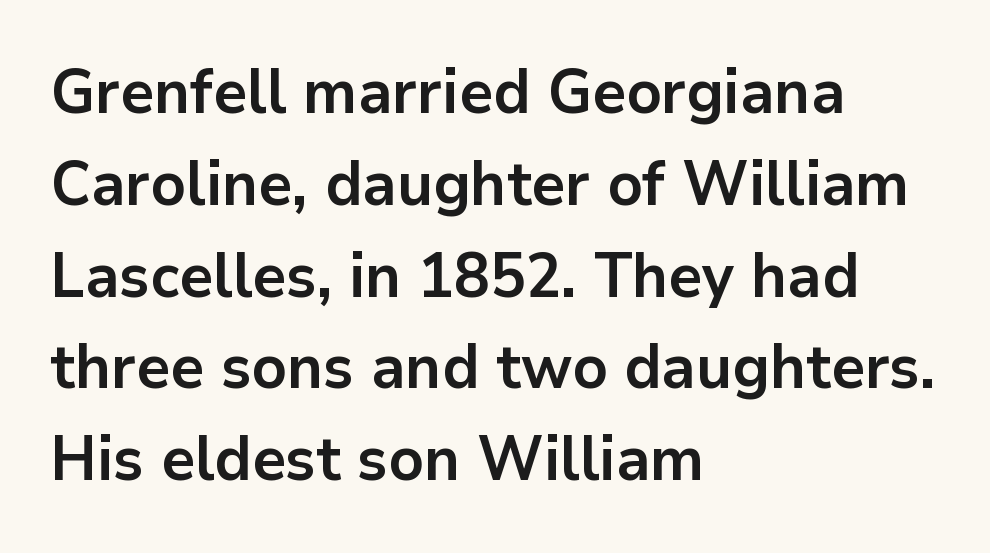
Think of a printed novel: that variable character pitch is what you see here. Interline gaps are of average width in this sample. The designer went with a sans here, leaving each stem footless. Posture: upright roman.
